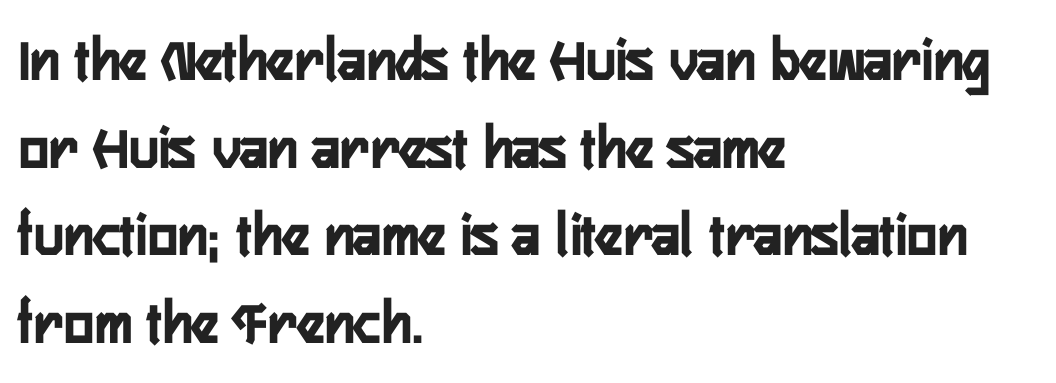
The image shows 63 px semibold, condensed sans-serif type, upright; set left-aligned, normal line spacing (1.39x), normal letter spacing, not underlined; low stroke contrast and a medium x-height.
